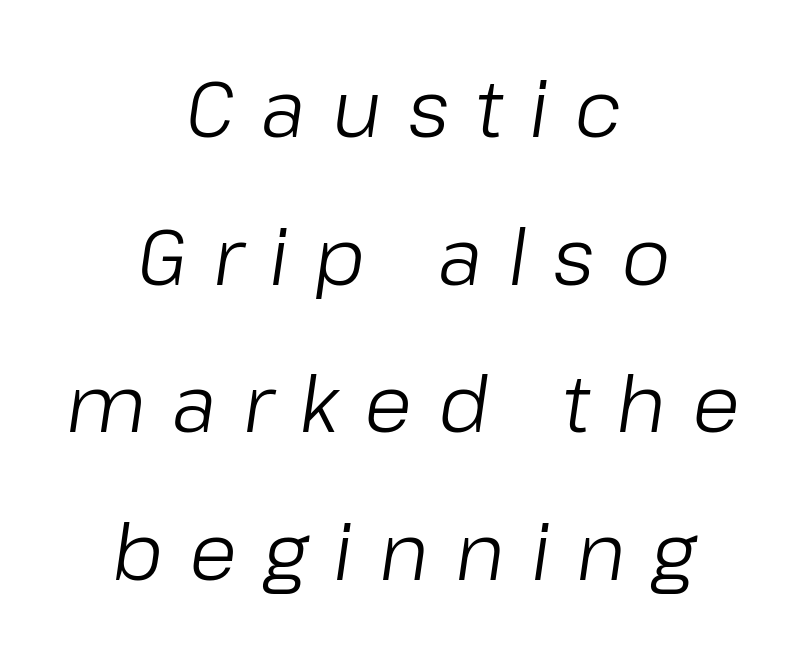
Q: Is the text bold? A: No.
Q: Is the text italic (slanted)? A: Yes, it leans right by about 8 degrees.
Q: Is the text underlined? A: No.
Q: How is the paragraph aligned? A: Centered.
Q: Is the spacing between letters normal or unusually wide? A: Unusually wide.
Q: Width (condensed, normal, or wide)? A: Normal.
Q: Stroke contrast? A: Low.
Q: x-height? A: Medium.
Q: Monospaced? A: No.
